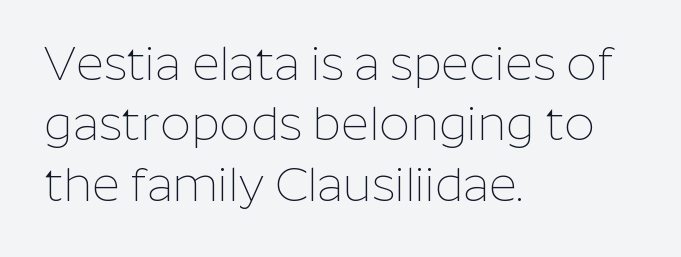
The lettering stays uniformly vertical, giving the passage a roman look. The strip under each line holds only bare page. Caption: multi-line text, flush left, ragged right. Proportional: the letters do not fall into vertical columns. Stems here are at most as thick as an everyday book face. Serif or sans? Sans — the stroke terminals are bare.
